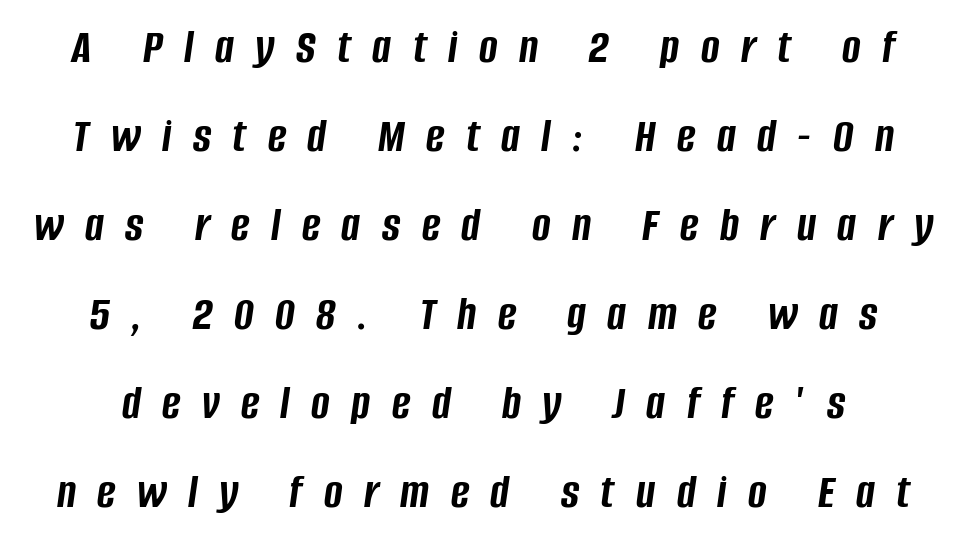
Caption: expanded tracking, letters set apart. Type without underlining. Tall strokes in this sample are angled rather than plumb. Does the copy run flush right? No — it is centered line by line. Is this a fixed-width face? No — the glyphs have proportional, varying widths. The characters look thick and weighty, a clear bold.
